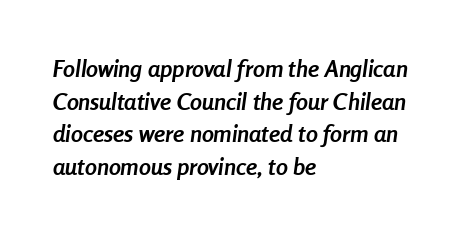
Bold? Absolutely — the strokes are thick and heavy. The compositor pushed each line to the left boundary. Check under the words: just untouched page. Each word holds together tightly as a unit, with standard inter-letter gaps. The vertical gap from one line to the next is medium.
